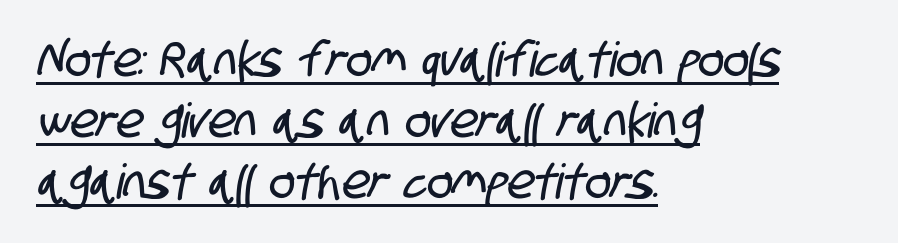
Caption: standard tracking, unaltered. This sample is left-justified, so line endings fall wherever the words run out. Glance below the letters and you will spot a drawn line. Looks like regular typesetting: each glyph gets only the width it needs. Typographically, this falls in the sans-serif category. Notice how descenders clear the ascenders below comfortably — that's standard leading.
